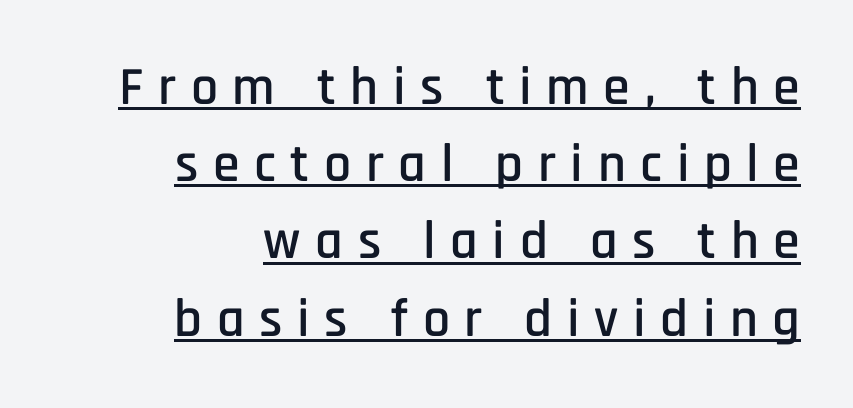
Q: Is the text italic (slanted)? A: No, it is upright.
Q: Is the typeface a serif or a sans-serif typeface? A: Sans-serif.
Q: Is the text underlined? A: Yes.
Q: How is the paragraph aligned? A: Right-aligned.
Q: Is the spacing between letters normal or unusually wide? A: Unusually wide.
Q: Is the spacing between lines tight, normal or loose? A: Normal.
Q: Width (condensed, normal, or wide)? A: Condensed.
Q: Stroke contrast? A: Low.
Q: x-height? A: Large.
Q: Monospaced? A: No.
